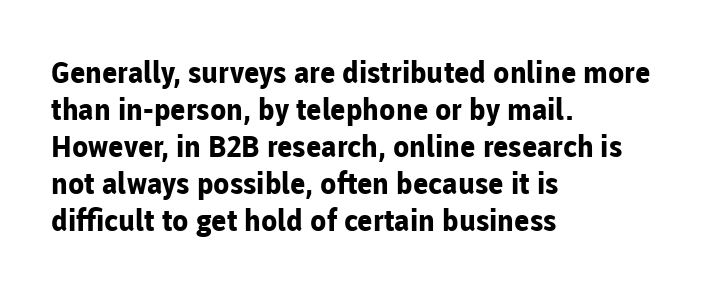
Nothing unusual about the tracking: characters are spaced as the font intends. Nobody drew a line under any word here. Summary of weight: heavy, a full bold. Upright lettering throughout. Serif or sans? Sans — the stroke terminals are bare. Typeset ragged right — the left edge is the straight one.
